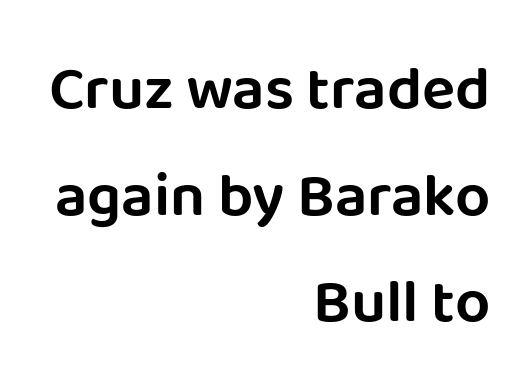
Q: Is the text italic (slanted)? A: No, it is upright.
Q: Is the typeface a serif or a sans-serif typeface? A: Sans-serif.
Q: Is the text underlined? A: No.
Q: How is the paragraph aligned? A: Right-aligned.
Q: Is the spacing between letters normal or unusually wide? A: Normal.
Q: Width (condensed, normal, or wide)? A: Normal.
Q: Stroke contrast? A: Low.
Q: x-height? A: Large.
Q: Monospaced? A: No.
